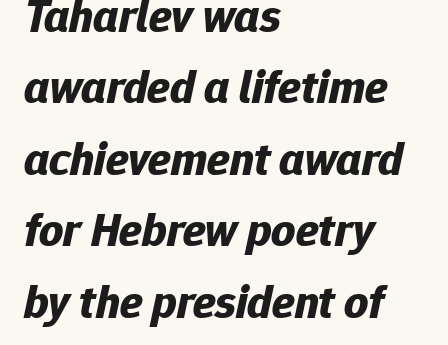
Q: Is the text bold? A: Yes.
Q: Is the text italic (slanted)? A: Yes, it leans right by about 12 degrees.
Q: Is the text underlined? A: No.
Q: How is the paragraph aligned? A: Left-aligned.
Q: Is the spacing between letters normal or unusually wide? A: Normal.
Q: Is the spacing between lines tight, normal or loose? A: Normal.
Q: Width (condensed, normal, or wide)? A: Normal.
Q: Stroke contrast? A: Low.
Q: x-height? A: Medium.
Q: Monospaced? A: No.
